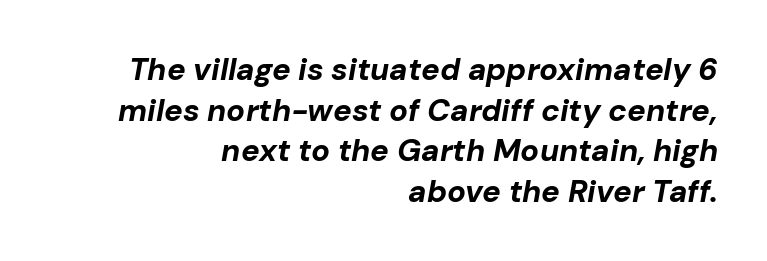
The image shows 31 px bold type, italic (leaning right); set right-aligned, normal line spacing (1.31x), normal letter spacing, not underlined; low stroke contrast and a medium x-height.
